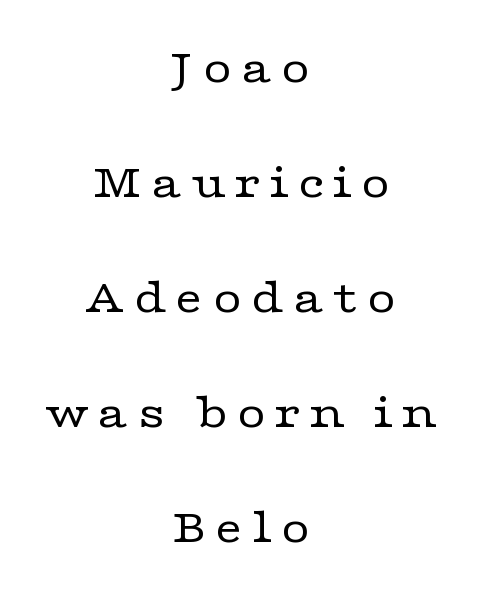
The image shows 50 px regular-weight, wide serif type, upright; set centered, loose line spacing (2.3x), not underlined; low stroke contrast and a medium x-height.
